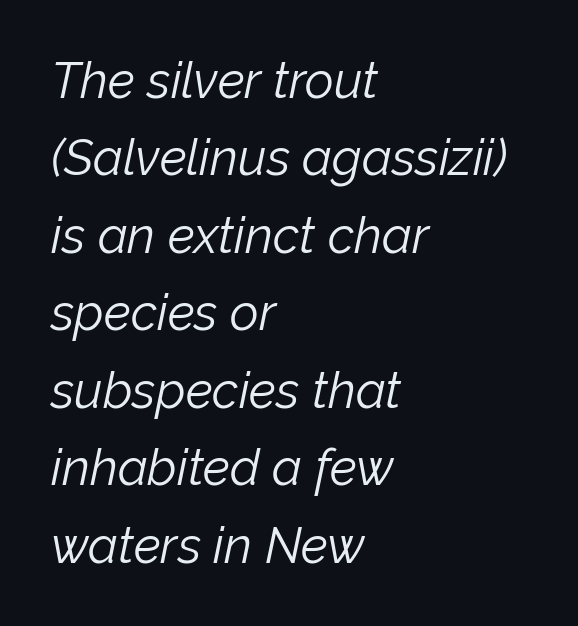
{"italic": "yes", "lean": "right", "slant_degrees": 12, "bold": "no", "weight": "light", "width": "normal", "stroke_contrast": "low", "x_height": "medium", "monospaced": "no", "underline": "no", "align": "left", "line_spacing": "normal", "line_spacing_ratio": 1.55, "letter_spacing": "normal", "letter_spacing_em": 0.0, "glyph_px": 50}
